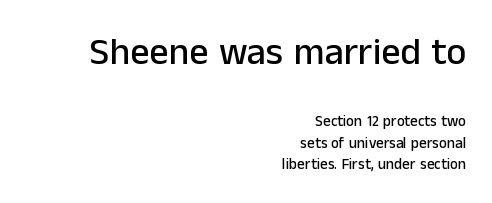
Q: Is the text italic (slanted)? A: No, it is upright.
Q: Is the typeface a serif or a sans-serif typeface? A: Sans-serif.
Q: Is the text underlined? A: No.
Q: How is the paragraph aligned? A: Right-aligned.
Q: Is the spacing between letters normal or unusually wide? A: Normal.
Q: Is the spacing between lines tight, normal or loose? A: Normal.
Q: Which block of text is set in a larger size, the first (top) or the second (bottom)? A: The first (top) one.
Q: Width (condensed, normal, or wide)? A: Normal.
Q: Stroke contrast? A: Low.
Q: x-height? A: Medium.
Q: Monospaced? A: No.
